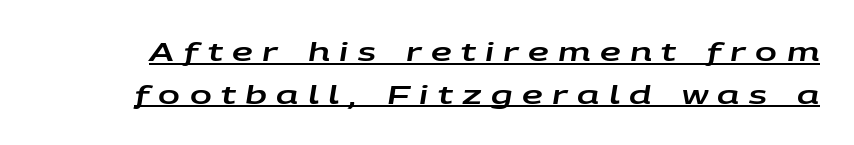
The image shows 26 px text type, italic (leaning right); set normal line spacing (1.65x), unusually wide letter spacing (+0.36 em), underlined.
